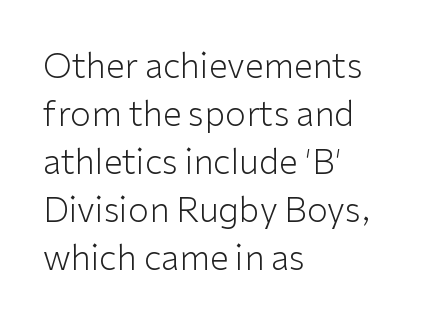
Look at the bottom of the vertical strokes: they stop flat, with no serifs. Just letters on the line, the space beneath them empty. Varying glyph widths throughout — classic text-font behaviour. Left-aligned paragraph, ragged on the right. Short note: letters normally spaced. The typesetting does not lean heavy: it is not bold.
